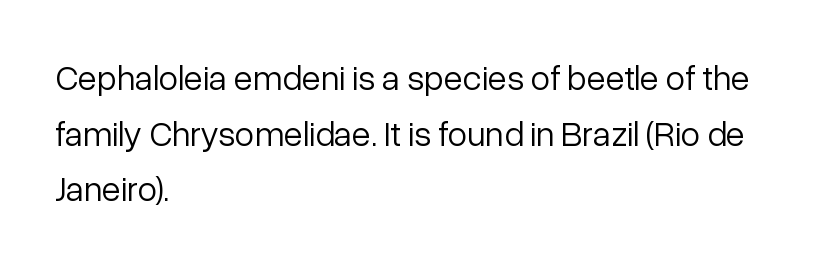
Q: Is the text bold? A: No.
Q: Is the text italic (slanted)? A: No, it is upright.
Q: Is the typeface a serif or a sans-serif typeface? A: Sans-serif.
Q: Is the text underlined? A: No.
Q: How is the paragraph aligned? A: Left-aligned.
Q: Is the spacing between letters normal or unusually wide? A: Normal.
Q: Is the spacing between lines tight, normal or loose? A: Normal.
Q: Width (condensed, normal, or wide)? A: Normal.
Q: Stroke contrast? A: Low.
Q: x-height? A: Medium.
Q: Monospaced? A: No.
